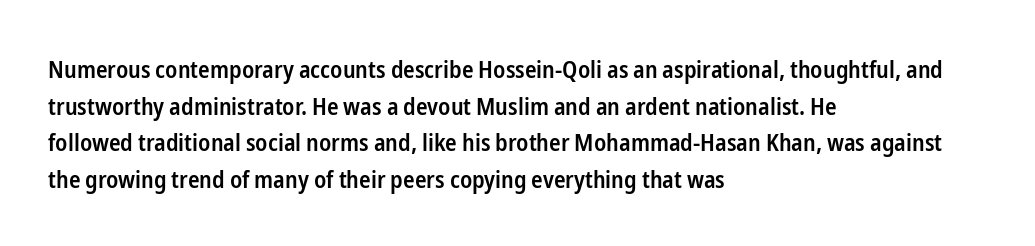
If you drew a line through each stem, it would be perfectly vertical. Each line starts at the same left margin while the right side varies. The string is rendered with underlining switched off. In terms of weight, the rendering is demibold, just under bold.
